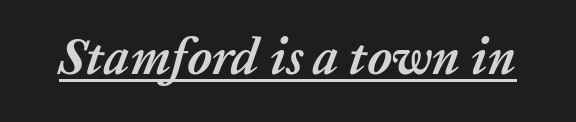
{"italic": "yes", "lean": "right", "slant_degrees": 20, "bold": "yes", "weight": "semibold", "width": "normal", "stroke_contrast": "low", "x_height": "medium", "monospaced": "no", "underline": "yes", "letter_spacing": "normal", "letter_spacing_em": 0.0, "glyph_px": 51}
